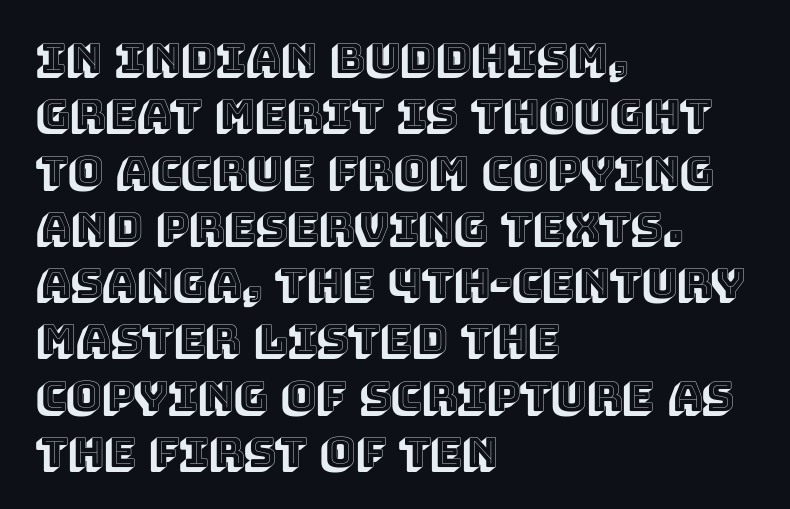
The image shows 42 px text type, upright; set left-aligned, normal line spacing (1.34x), normal letter spacing, not underlined; a large x-height.
